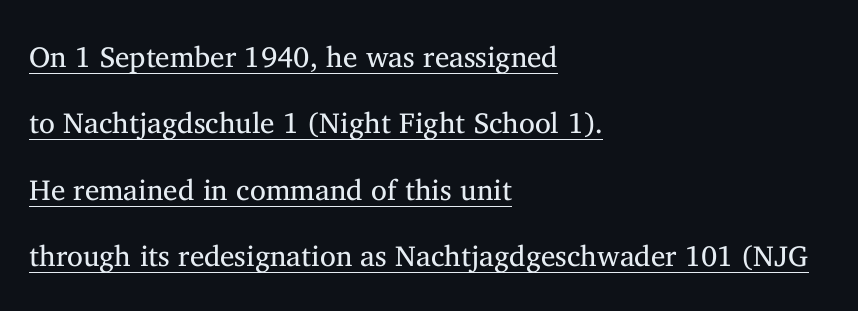
Q: Is the text bold? A: No.
Q: Is the text italic (slanted)? A: No, it is upright.
Q: Is the typeface a serif or a sans-serif typeface? A: Serif.
Q: Is the text underlined? A: Yes.
Q: How is the paragraph aligned? A: Left-aligned.
Q: Is the spacing between letters normal or unusually wide? A: Normal.
Q: Is the spacing between lines tight, normal or loose? A: Loose.
Q: Width (condensed, normal, or wide)? A: Normal.
Q: Stroke contrast? A: Medium.
Q: x-height? A: Medium.
Q: Monospaced? A: No.
